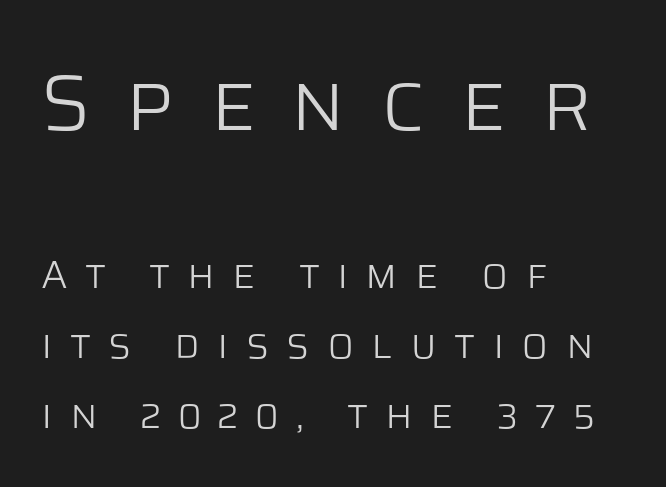
Q: Is the text bold? A: No.
Q: Is the text italic (slanted)? A: No, it is upright.
Q: Is the typeface a serif or a sans-serif typeface? A: Sans-serif.
Q: Is the text underlined? A: No.
Q: How is the paragraph aligned? A: Left-aligned.
Q: Is the spacing between letters normal or unusually wide? A: Unusually wide.
Q: Which block of text is set in a larger size, the first (top) or the second (bottom)? A: The first (top) one.
Q: Width (condensed, normal, or wide)? A: Normal.
Q: Stroke contrast? A: Low.
Q: x-height? A: Large.
Q: Monospaced? A: No.
